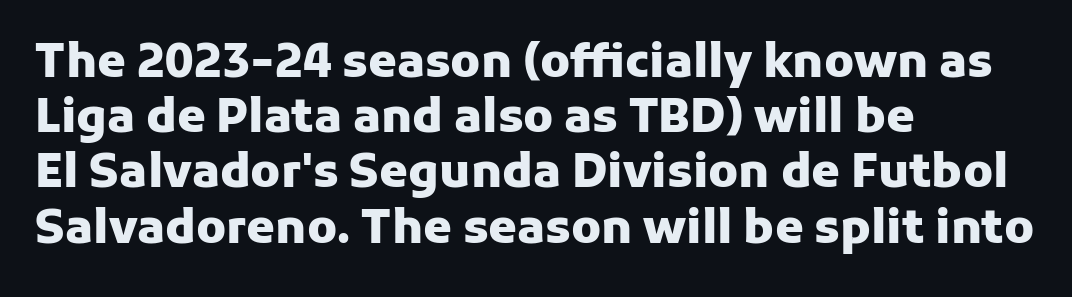
Layout note: lines flush left. This sample uses an upright cut, with every glyph sitting square on the baseline. Look at the bottom of the vertical strokes: they stop flat, with no serifs. The passage shown is not underscored anywhere. Each letter keeps its own natural width here, so spacing adapts to shape.
